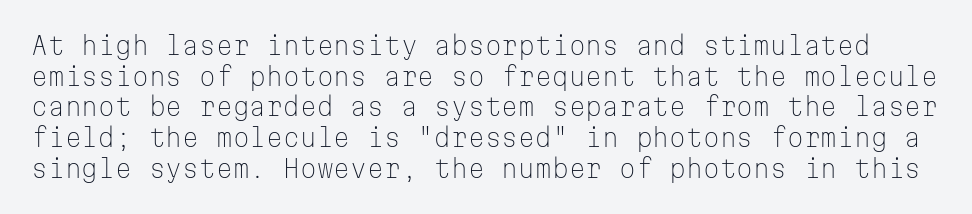
The image shows 24 px text type, upright; set normal line spacing (1.28x), normal letter spacing, not underlined.
